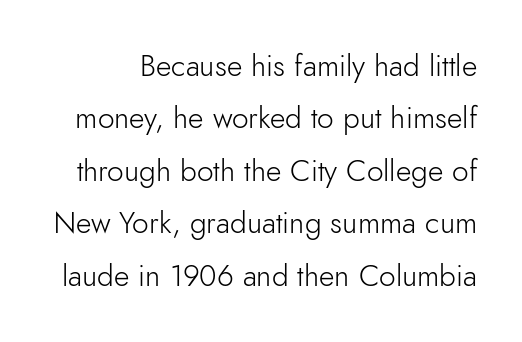
The image shows 30 px light sans-serif type, upright; set line spacing 1.75x, normal letter spacing, not underlined; low stroke contrast and a small x-height.
